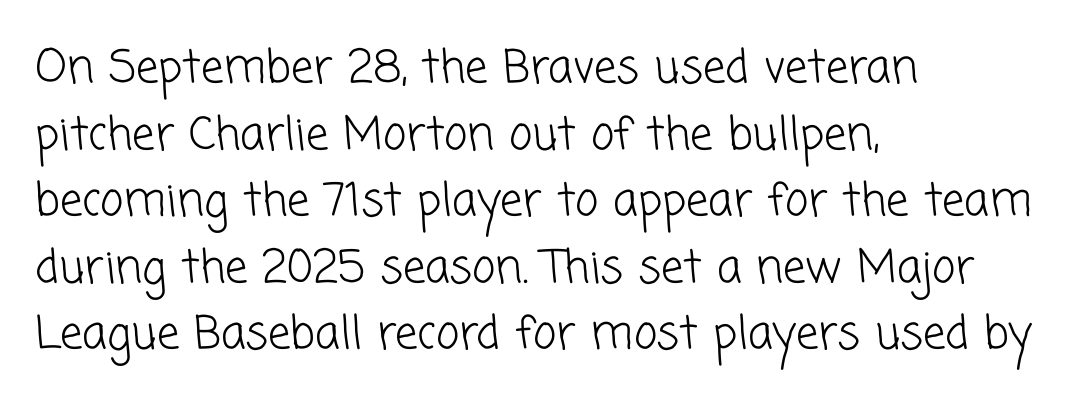
Reading down the block, your eye returns to a fixed left position each line. Each row of text sits above clean, open space. Is this a fixed-width face? No — the glyphs have proportional, varying widths. The type is set solid horizontally, with unmodified tracking.
